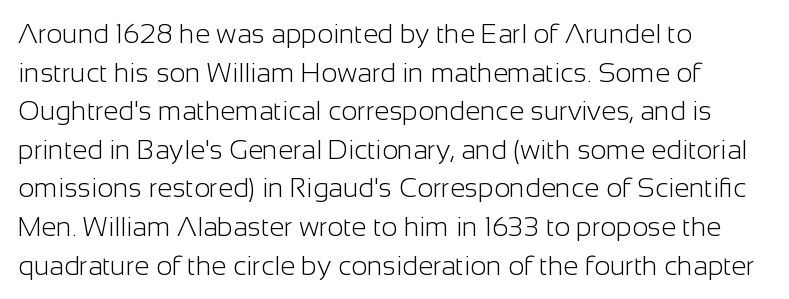
Stroke thickness stays within the range of a standard reading face or lighter. Notice how descenders clear the ascenders below comfortably — that's standard leading. There is no visible air inserted between adjacent glyphs. Casual observation: everything's shoved over to the left. The specimen omits any rule beneath the text block's lines. The letters stand straight up with perfectly vertical stems.
